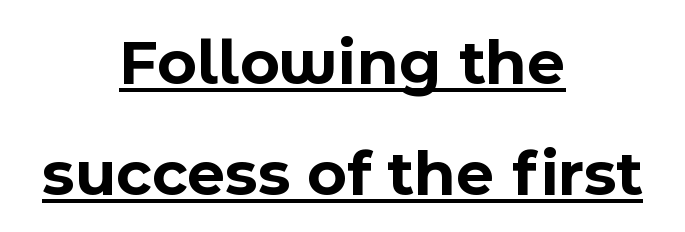
The image shows 66 px bold sans-serif type, upright; set centered, normal line spacing (1.68x), normal letter spacing, underlined; a medium x-height.
